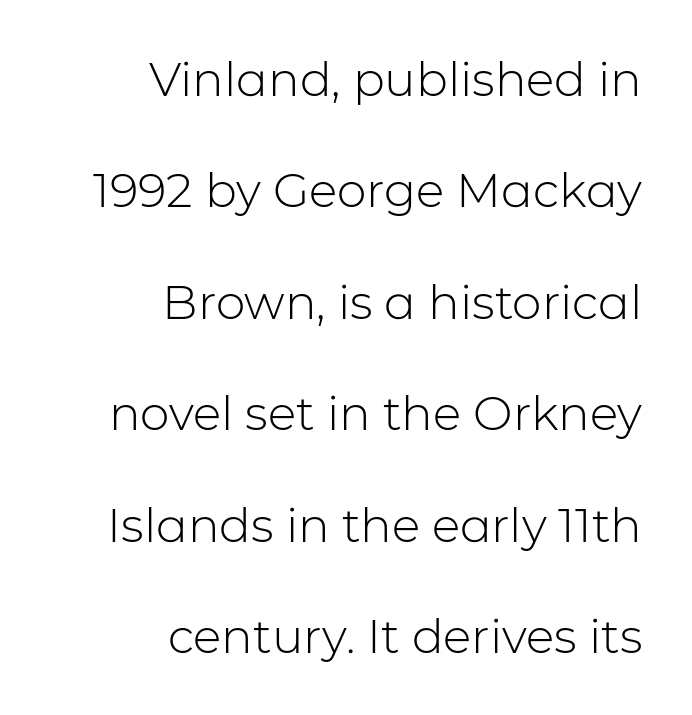
The image shows 47 px light sans-serif type, upright; set right-aligned, loose line spacing (2.37x), normal letter spacing, not underlined; low stroke contrast and a medium x-height.
